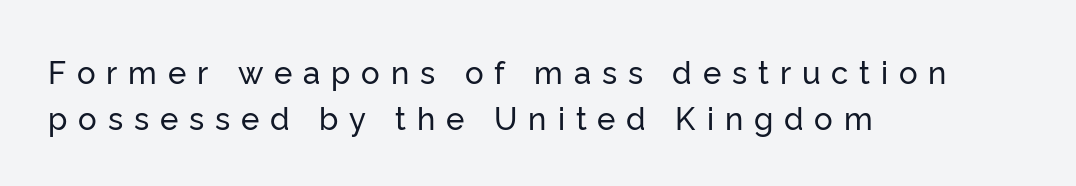
The image shows 31 px sans-serif type, upright; set left-aligned, normal line spacing (1.47x), unusually wide letter spacing (+0.35 em), not underlined; low stroke contrast and a medium x-height.
